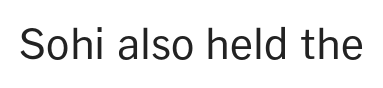
The image shows 41 px regular-weight sans-serif type, upright; set normal letter spacing, not underlined; low stroke contrast and a medium x-height.
